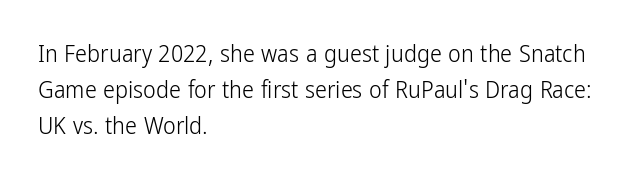
Default kerning and tracking; the words read as compact shapes. Tall strokes in this sample are plumb rather than angled. This rendering uses left alignment, leaving the right contour irregular. Students, observe: this is what conventionally led text looks like. Each stroke keeps to a modest, everyday thickness or less. Honestly, there is no underline to notice here at all.
